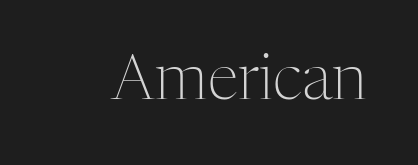
{"serif": "yes", "italic": "no", "bold": "no", "weight": "light", "width": "normal", "stroke_contrast": "medium", "x_height": "medium", "monospaced": "no", "underline": "no", "letter_spacing": "normal", "letter_spacing_em": 0.0, "glyph_px": 62}
